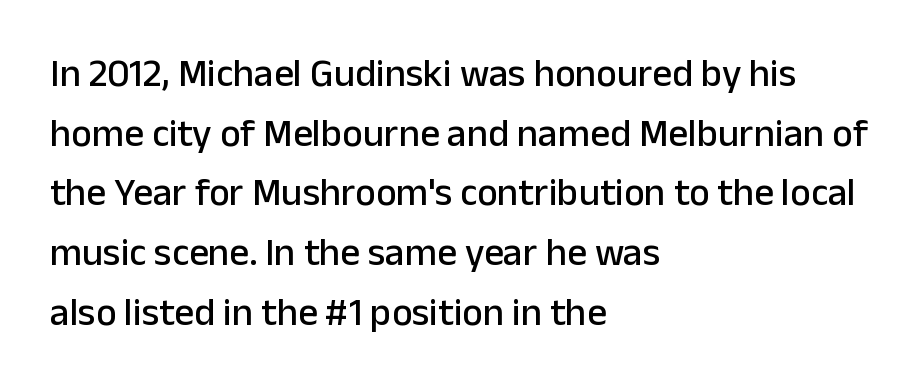
Proportional: the letters do not fall into vertical columns. Do the letters lean? They stand straight. Typeset ragged right — the left edge is the straight one. This is sans-serif lettering, the kind often seen on screens and signage. Each row of text sits above clean, open space. Observe the ordinary spacing: letters are neighbours, not strangers.
